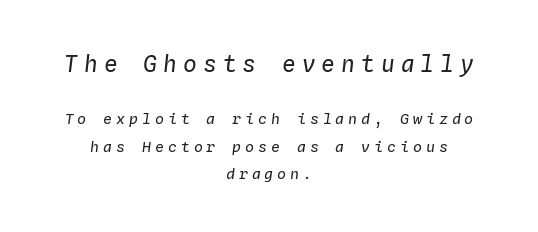
Q: Is the text bold? A: No.
Q: Is the text italic (slanted)? A: Yes, it leans right by about 4 degrees.
Q: Is the text underlined? A: No.
Q: How is the paragraph aligned? A: Centered.
Q: Is the spacing between letters normal or unusually wide? A: Unusually wide.
Q: Which block of text is set in a larger size, the first (top) or the second (bottom)? A: The first (top) one.
